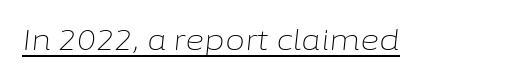
The image shows 29 px light type, italic (leaning right); set normal letter spacing, underlined; low stroke contrast and a medium x-height.
